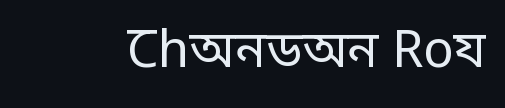
Q: Is the text bold? A: No.
Q: Is the text italic (slanted)? A: No, it is upright.
Q: Is the typeface a serif or a sans-serif typeface? A: Sans-serif.
Q: Is the text underlined? A: No.
Q: Is the spacing between letters normal or unusually wide? A: Normal.
Q: Width (condensed, normal, or wide)? A: Condensed.
Q: Stroke contrast? A: Low.
Q: Monospaced? A: No.
